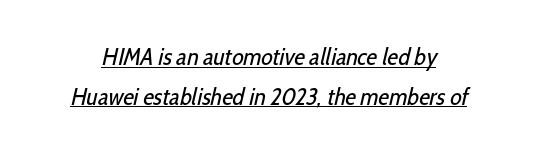
The image shows 24 px text type; set normal line spacing (1.65x), normal letter spacing, underlined.
